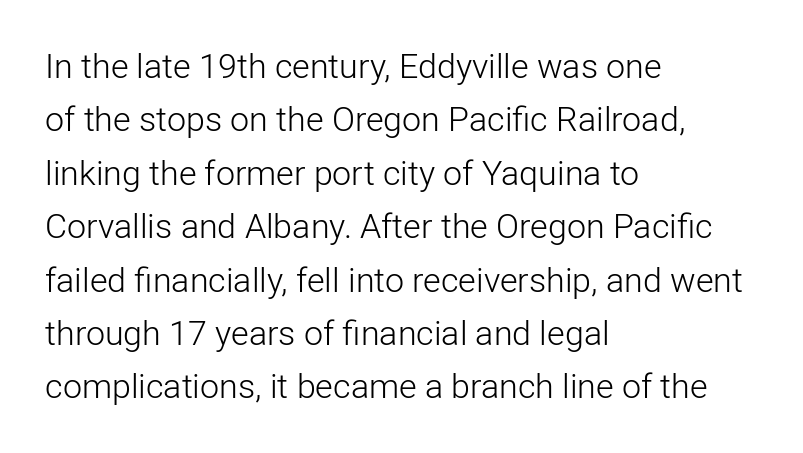
A typesetter would call this proportional, since set widths differ per character. Caption: standard tracking, unaltered. Reading down the column, the eye jumps a familiar distance to each next line. Notice how the stems are strictly vertical — no italics here.
